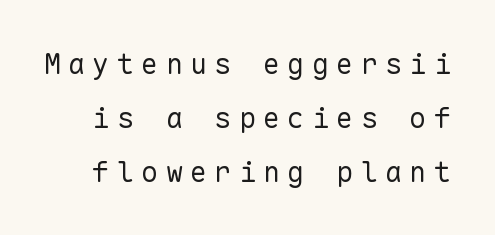
Italic? Not at all — the glyphs are vertical. Honestly, there is no underline to notice here at all. This rendering widens character spacing well past its baseline value. Do the characters align in a grid? Yes, the font is monospaced.
